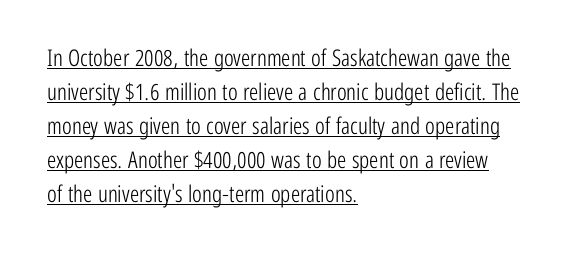
The image shows 23 px text type, upright; set left-aligned, normal line spacing (1.48x), normal letter spacing, underlined.
